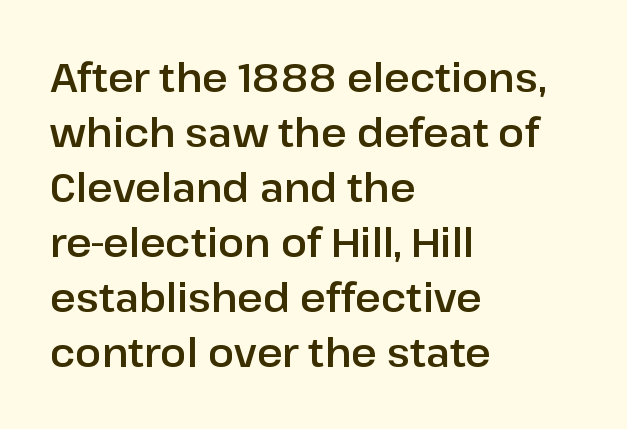
{"serif": "no", "italic": "no", "width": "normal", "stroke_contrast": "low", "x_height": "medium", "monospaced": "no", "underline": "no", "align": "left", "line_spacing": "normal", "line_spacing_ratio": 1.41, "letter_spacing": "normal", "letter_spacing_em": 0.0, "glyph_px": 39}
